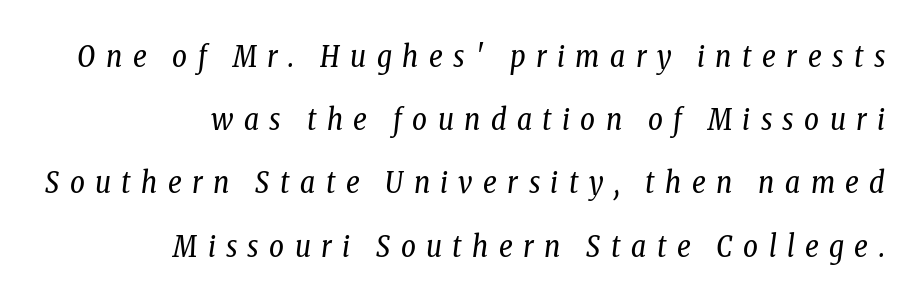
{"serif": "yes", "italic": "yes", "lean": "right", "slant_degrees": 8, "bold": "no", "weight": "regular", "width": "condensed", "stroke_contrast": "low", "x_height": "medium", "monospaced": "no", "underline": "no", "align": "right", "line_spacing": "loose", "line_spacing_ratio": 2.18, "letter_spacing": "wide", "letter_spacing_em": 0.36, "glyph_px": 29}
